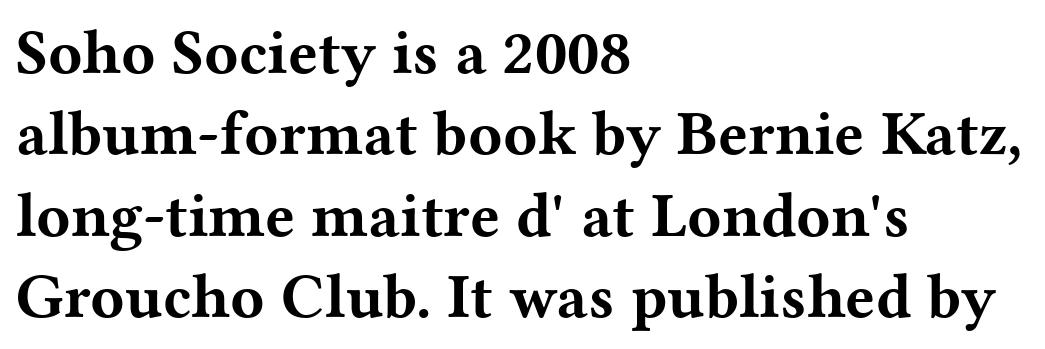
The image shows 63 px bold, wide serif type, upright; set left-aligned, normal line spacing (1.29x), normal letter spacing, not underlined; medium stroke contrast and a medium x-height.
